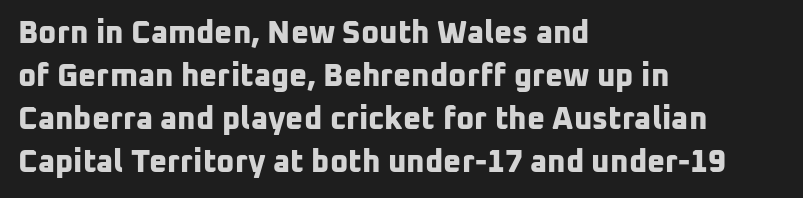
Each letter keeps its own natural width here, so spacing adapts to shape. You could call the tracking neutral — neither tight nor loose. The text was rendered using a sans face with plain stroke endings. Set as a true bold cut, around the 700 mark.
